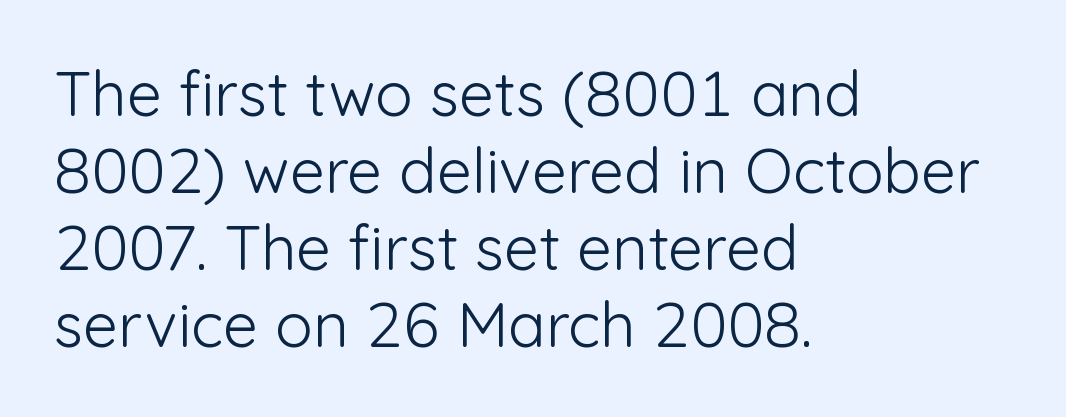
Q: Is the text bold? A: No.
Q: Is the text italic (slanted)? A: No, it is upright.
Q: Is the typeface a serif or a sans-serif typeface? A: Sans-serif.
Q: Is the text underlined? A: No.
Q: How is the paragraph aligned? A: Left-aligned.
Q: Is the spacing between letters normal or unusually wide? A: Normal.
Q: Width (condensed, normal, or wide)? A: Normal.
Q: Stroke contrast? A: Low.
Q: x-height? A: Medium.
Q: Monospaced? A: No.
